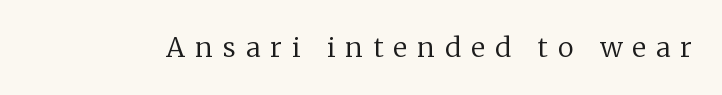
The words here are not underlined. How are the letters spaced? Widely, with obvious added tracking. On a weight scale, this lands at 450 or below. Italic? Not at all — the glyphs are vertical.
